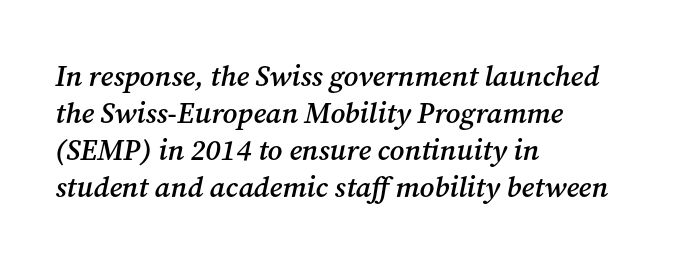
The image shows 29 px semibold serif type, italic (leaning right); set left-aligned, normal line spacing (1.28x), normal letter spacing, not underlined; medium stroke contrast and a medium x-height.
